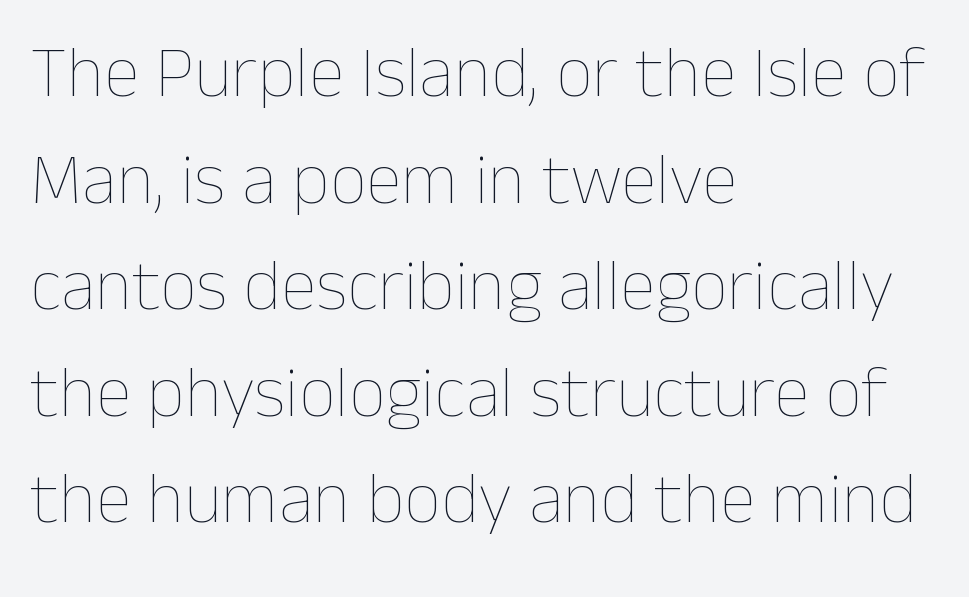
Q: Is the text bold? A: No.
Q: Is the text italic (slanted)? A: No, it is upright.
Q: Is the text underlined? A: No.
Q: How is the paragraph aligned? A: Left-aligned.
Q: Is the spacing between letters normal or unusually wide? A: Normal.
Q: Is the spacing between lines tight, normal or loose? A: Normal.
Q: Width (condensed, normal, or wide)? A: Normal.
Q: Stroke contrast? A: Low.
Q: x-height? A: Medium.
Q: Monospaced? A: No.
